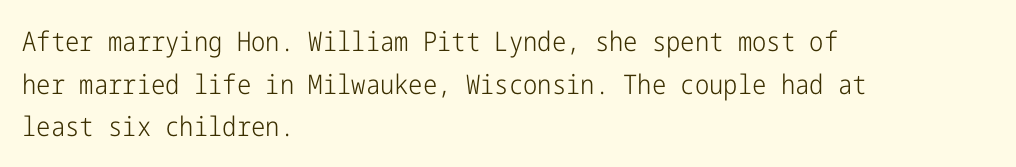
The ragged edge is on the right, which tells us the setting is flush left. Vertical strokes here are truly vertical. Heaviness? Minimal to ordinary, like unemphasized prose. Lines of text with bare space underneath.
